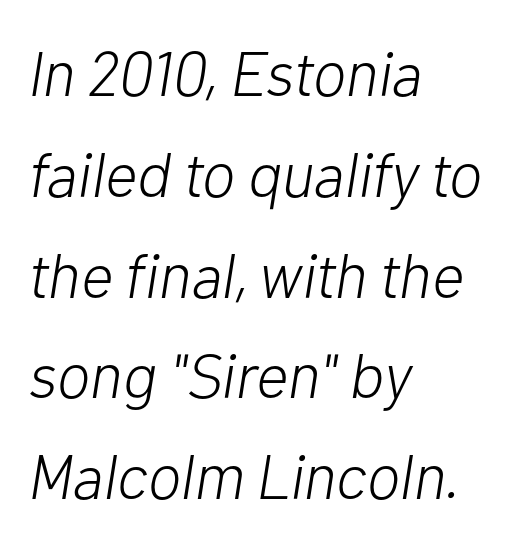
Q: Is the text bold? A: No.
Q: Is the text italic (slanted)? A: Yes, it leans right by about 10 degrees.
Q: Is the text underlined? A: No.
Q: How is the paragraph aligned? A: Left-aligned.
Q: Is the spacing between letters normal or unusually wide? A: Normal.
Q: Is the spacing between lines tight, normal or loose? A: Normal.
Q: Width (condensed, normal, or wide)? A: Normal.
Q: Stroke contrast? A: Low.
Q: x-height? A: Medium.
Q: Monospaced? A: No.
